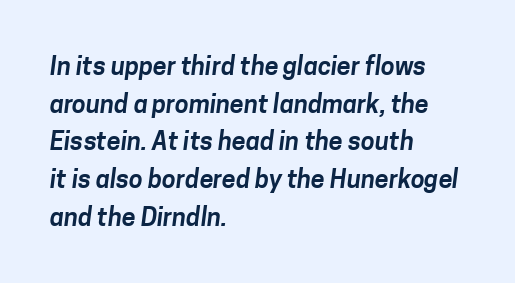
The image shows 25 px text type; set left-aligned, normal line spacing (1.51x), normal letter spacing, not underlined.
